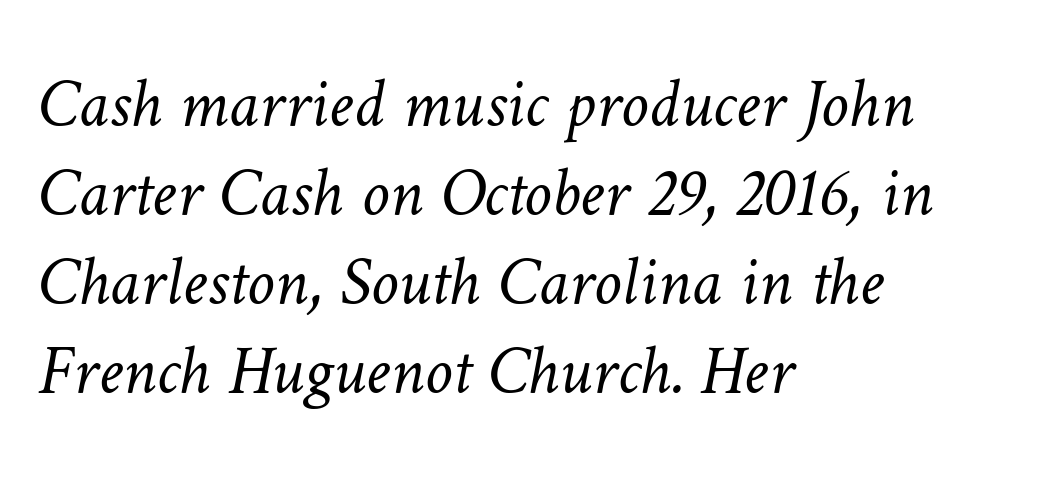
{"bold": "no", "weight": "light", "width": "normal", "stroke_contrast": "low", "x_height": "medium", "monospaced": "no", "underline": "no", "align": "left", "line_spacing": "normal", "line_spacing_ratio": 1.27, "letter_spacing": "normal", "letter_spacing_em": 0.0, "glyph_px": 70}
